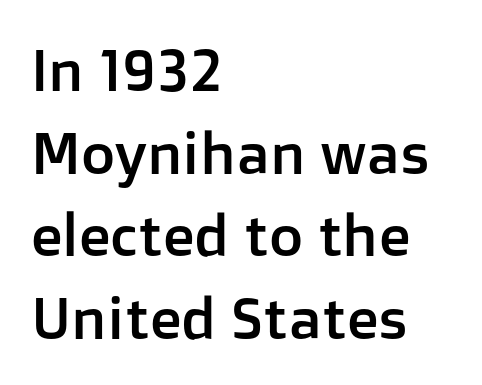
Q: Is the text italic (slanted)? A: No, it is upright.
Q: Is the typeface a serif or a sans-serif typeface? A: Sans-serif.
Q: Is the text underlined? A: No.
Q: How is the paragraph aligned? A: Left-aligned.
Q: Is the spacing between letters normal or unusually wide? A: Normal.
Q: Is the spacing between lines tight, normal or loose? A: Normal.
Q: Width (condensed, normal, or wide)? A: Normal.
Q: Stroke contrast? A: Low.
Q: x-height? A: Medium.
Q: Monospaced? A: No.
